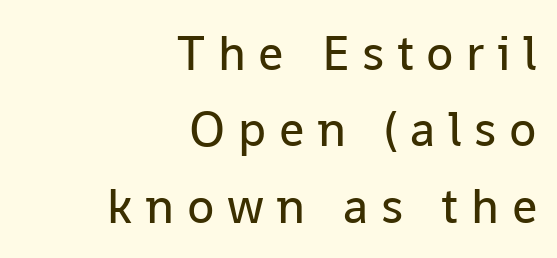
The rag falls on the left side of this text block. Stems here are at most as thick as an everyday book face. Plain, unruled lines of type. The passage shown is typed in a proportional face where columns would drift. Does the type have serifs? No, each stem ends abruptly.
